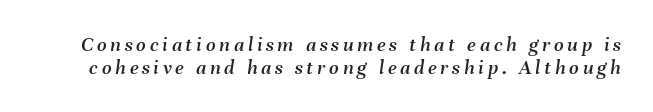
The image shows 21 px text type, italic (leaning right); set tight line spacing (1.08x), not underlined.
